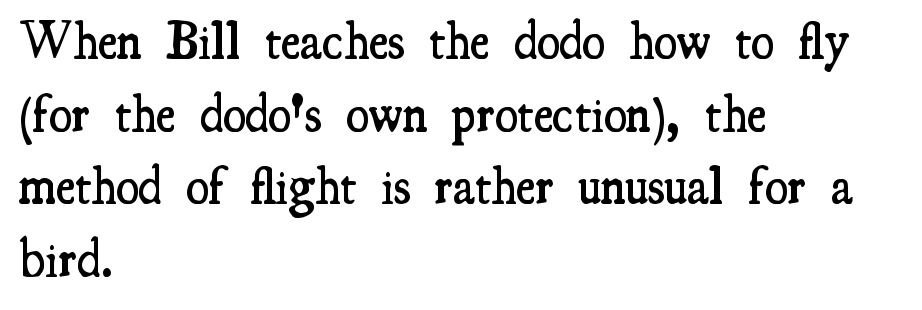
Q: Is the text bold? A: Semi-bold.
Q: Is the text italic (slanted)? A: No, it is upright.
Q: Is the typeface a serif or a sans-serif typeface? A: Serif.
Q: Is the text underlined? A: No.
Q: How is the paragraph aligned? A: Left-aligned.
Q: Is the spacing between letters normal or unusually wide? A: Normal.
Q: Is the spacing between lines tight, normal or loose? A: Normal.
Q: Width (condensed, normal, or wide)? A: Condensed.
Q: Stroke contrast? A: Medium.
Q: x-height? A: Small.
Q: Monospaced? A: No.
